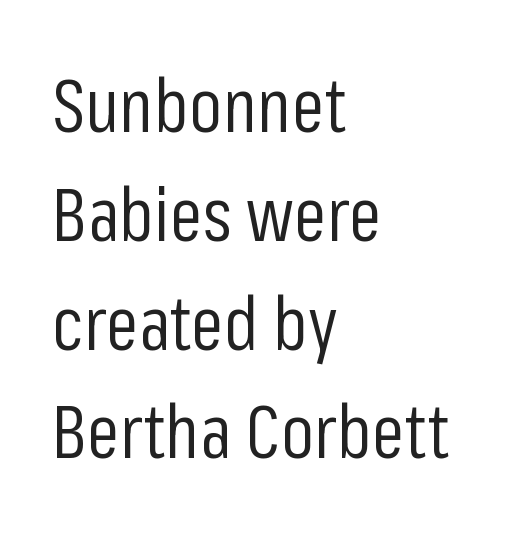
A sans-serif font was chosen for this passage. The compositor pushed each line to the left boundary. Nobody touched the tracking dial on this one. Bold? No — there's no thickening of the strokes.
